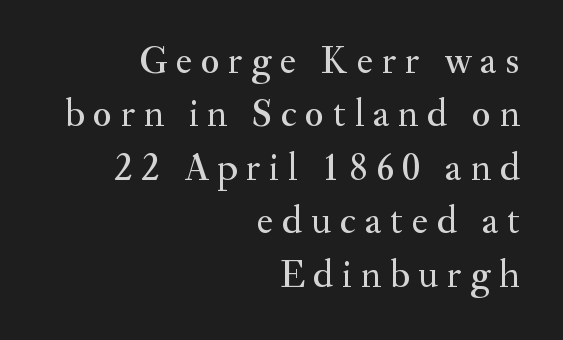
Q: Is the text italic (slanted)? A: No, it is upright.
Q: Is the typeface a serif or a sans-serif typeface? A: Serif.
Q: Is the text underlined? A: No.
Q: How is the paragraph aligned? A: Right-aligned.
Q: Is the spacing between letters normal or unusually wide? A: Unusually wide.
Q: Is the spacing between lines tight, normal or loose? A: Normal.
Q: Width (condensed, normal, or wide)? A: Normal.
Q: Stroke contrast? A: Medium.
Q: x-height? A: Small.
Q: Monospaced? A: No.
